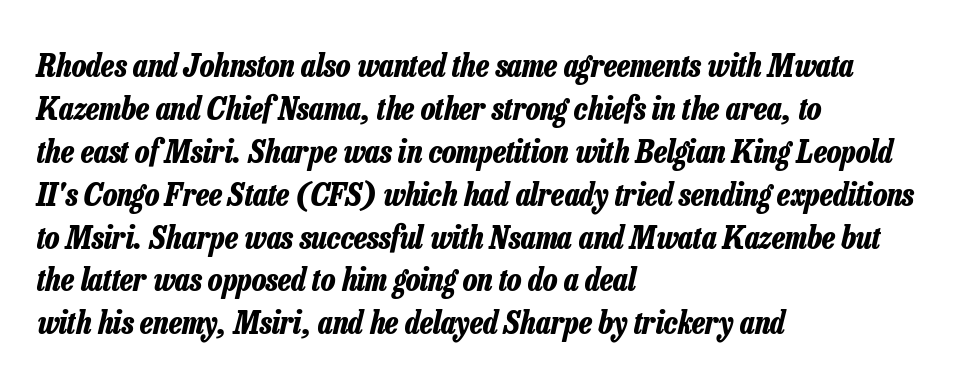
{"italic": "yes", "lean": "right", "slant_degrees": 13, "bold": "yes", "weight": "bold", "width": "condensed", "stroke_contrast": "low", "x_height": "medium", "monospaced": "no", "underline": "no", "align": "left", "line_spacing": "normal", "line_spacing_ratio": 1.34, "letter_spacing": "normal", "letter_spacing_em": 0.0, "glyph_px": 32}
